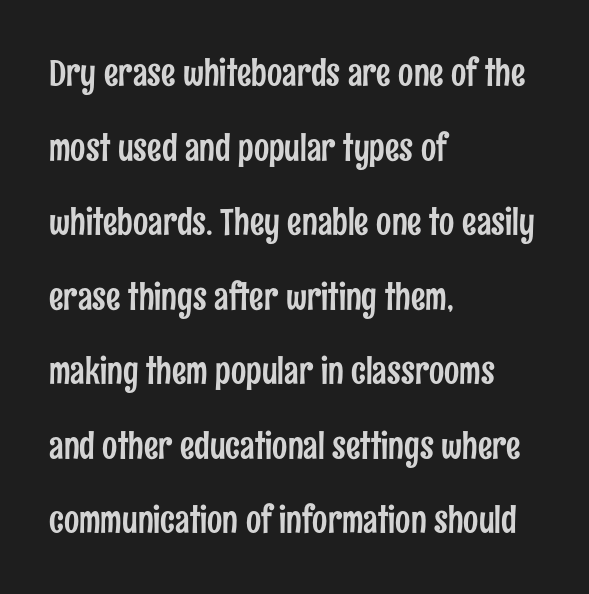
The image shows 36 px condensed sans-serif type, upright; set left-aligned, loose line spacing (2.07x), normal letter spacing, not underlined; low stroke contrast and a medium x-height.
